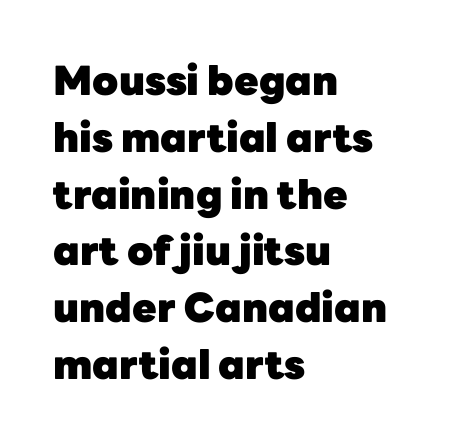
The image shows 40 px heavy sans-serif type, upright; set left-aligned, normal line spacing (1.42x), normal letter spacing, not underlined; low stroke contrast and a medium x-height.
